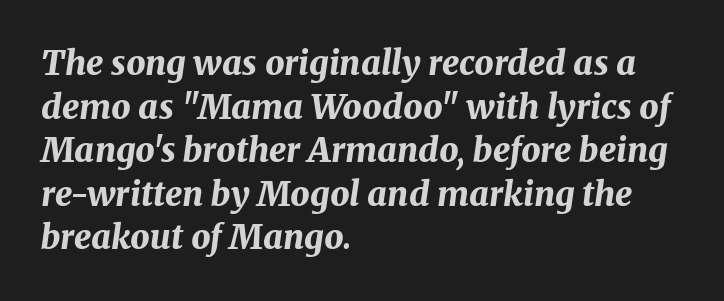
{"italic": "yes", "lean": "right", "slant_degrees": 8, "bold": "yes", "weight": "bold", "width": "normal", "stroke_contrast": "medium", "x_height": "medium", "monospaced": "no", "underline": "no", "align": "left", "line_spacing": "normal", "line_spacing_ratio": 1.28, "letter_spacing": "normal", "letter_spacing_em": 0.0, "glyph_px": 34}
